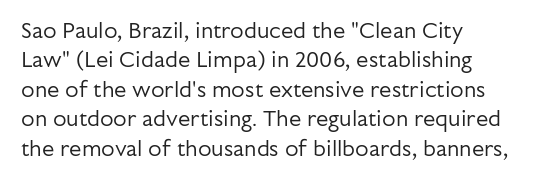
{"italic": "no", "bold": "no", "underline": "no", "align": "left", "line_spacing": "normal", "line_spacing_ratio": 1.34, "letter_spacing": "normal", "letter_spacing_em": 0.0, "glyph_px": 22}
